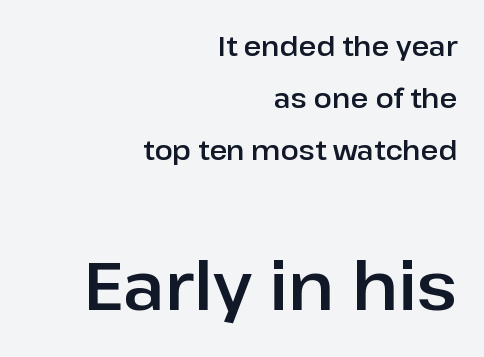
Q: Is the text italic (slanted)? A: No, it is upright.
Q: Is the typeface a serif or a sans-serif typeface? A: Sans-serif.
Q: Is the text underlined? A: No.
Q: How is the paragraph aligned? A: Right-aligned.
Q: Is the spacing between letters normal or unusually wide? A: Normal.
Q: Is the spacing between lines tight, normal or loose? A: Loose.
Q: Which block of text is set in a larger size, the first (top) or the second (bottom)? A: The second (bottom) one.
Q: Width (condensed, normal, or wide)? A: Normal.
Q: Stroke contrast? A: Low.
Q: x-height? A: Medium.
Q: Monospaced? A: No.
